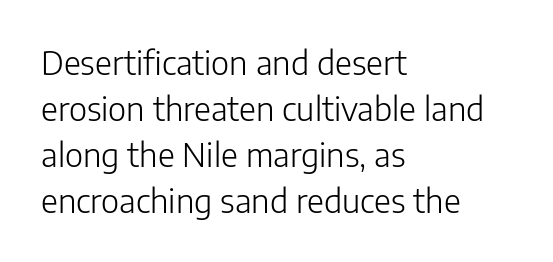
Q: Is the text bold? A: No.
Q: Is the text italic (slanted)? A: No, it is upright.
Q: Is the typeface a serif or a sans-serif typeface? A: Sans-serif.
Q: Is the text underlined? A: No.
Q: How is the paragraph aligned? A: Left-aligned.
Q: Is the spacing between letters normal or unusually wide? A: Normal.
Q: Is the spacing between lines tight, normal or loose? A: Normal.
Q: Width (condensed, normal, or wide)? A: Normal.
Q: Stroke contrast? A: Low.
Q: x-height? A: Medium.
Q: Monospaced? A: No.
